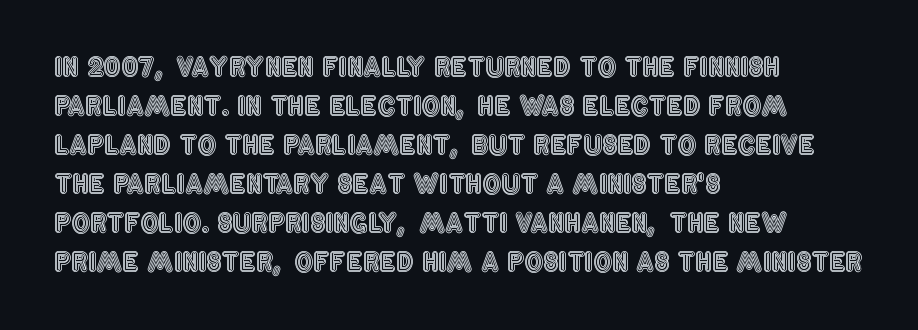
{"italic": "no", "underline": "no", "align": "left", "line_spacing": "normal", "line_spacing_ratio": 1.5, "letter_spacing": "normal", "letter_spacing_em": 0.0, "glyph_px": 26}
